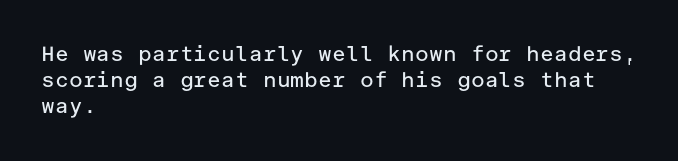
Q: Is the text bold? A: No.
Q: Is the text italic (slanted)? A: No, it is upright.
Q: Is the text underlined? A: No.
Q: How is the paragraph aligned? A: Left-aligned.
Q: Is the spacing between letters normal or unusually wide? A: Normal.
